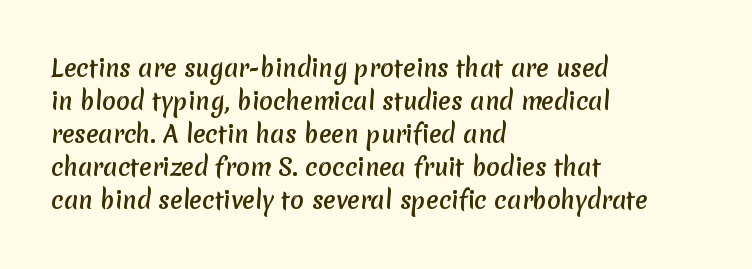
The image shows 23 px bold type; set left-aligned, normal line spacing (1.44x), normal letter spacing, not underlined.
